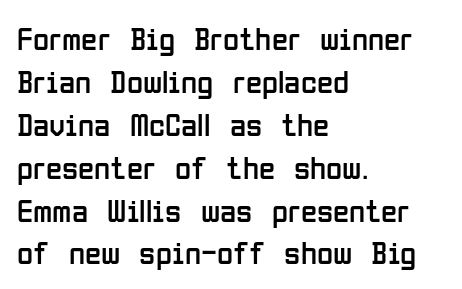
Q: Is the text bold? A: No.
Q: Is the text italic (slanted)? A: No, it is upright.
Q: Is the typeface a serif or a sans-serif typeface? A: Sans-serif.
Q: Is the text underlined? A: No.
Q: How is the paragraph aligned? A: Left-aligned.
Q: Is the spacing between letters normal or unusually wide? A: Normal.
Q: Is the spacing between lines tight, normal or loose? A: Normal.
Q: Width (condensed, normal, or wide)? A: Condensed.
Q: Stroke contrast? A: Low.
Q: x-height? A: Medium.
Q: Monospaced? A: No.
